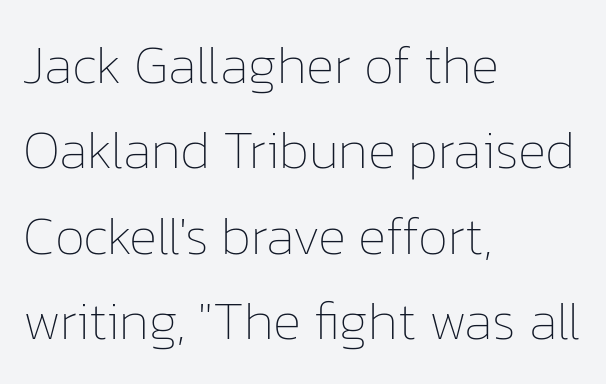
{"italic": "no", "bold": "no", "weight": "thin", "width": "normal", "stroke_contrast": "low", "x_height": "medium", "monospaced": "no", "underline": "no", "align": "left", "line_spacing": "normal", "line_spacing_ratio": 1.58, "letter_spacing": "normal", "letter_spacing_em": 0.0, "glyph_px": 54}
